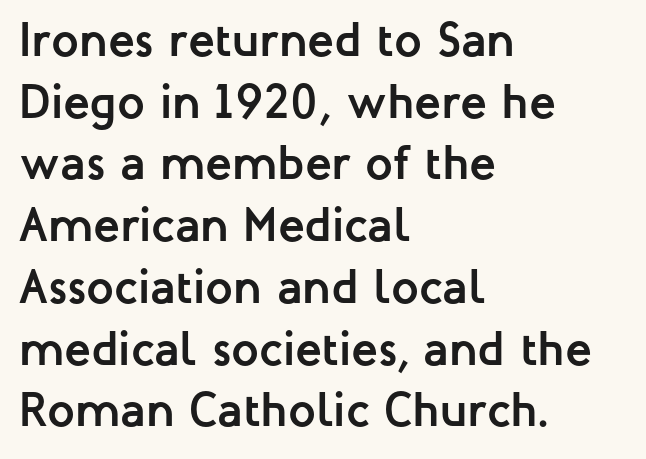
The image shows 49 px semibold sans-serif type, upright; set left-aligned, normal line spacing (1.26x), normal letter spacing, not underlined; low stroke contrast and a medium x-height.
